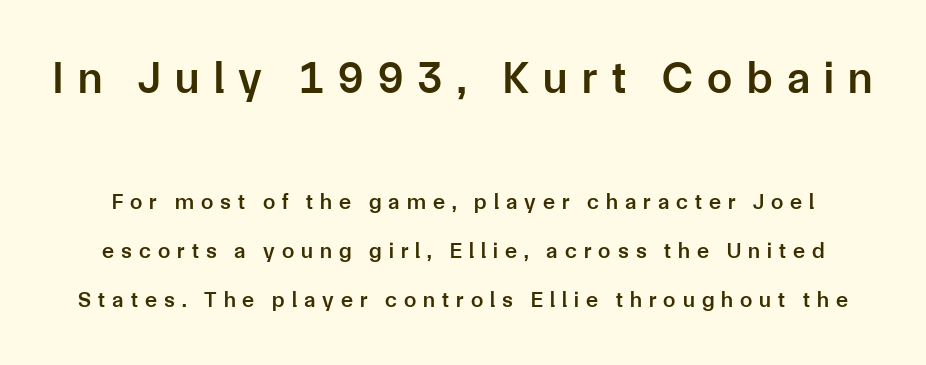
Honestly, there is no underline to notice here at all. This rendering widens character spacing well past its baseline value. The letters stand upright; this is a roman face. Does the bottom block carry the larger type? No, the top block does. Unlike a traditional serif, this face leaves its strokes unadorned. The face used here is proportionally spaced, like ordinary book or web type.
